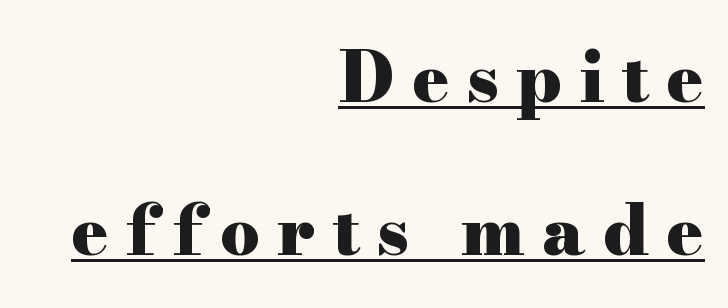
These lines stack with their right ends in a neat column. Between one letter and the next there's a generous, obvious gap. When letters stand straight like this, we call the style roman or upright. These characters rest on top of a visible drawn line.
